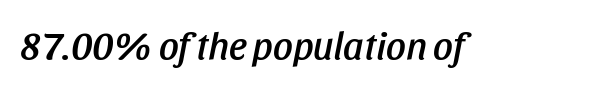
The image shows 39 px condensed type, italic (leaning right); set normal letter spacing, not underlined; low stroke contrast and a large x-height.
